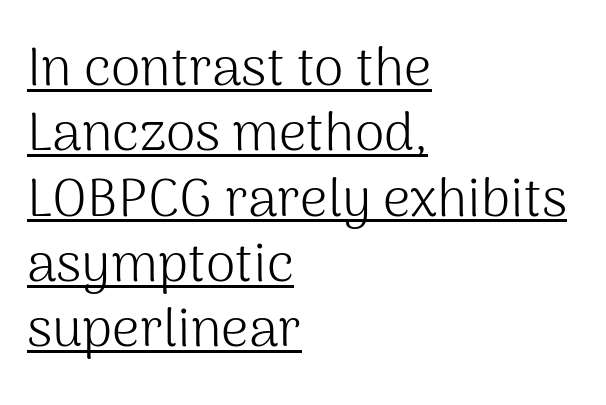
The image shows 54 px light sans-serif type, upright; set left-aligned, line spacing 1.21x, normal letter spacing, underlined; medium stroke contrast and a medium x-height.
